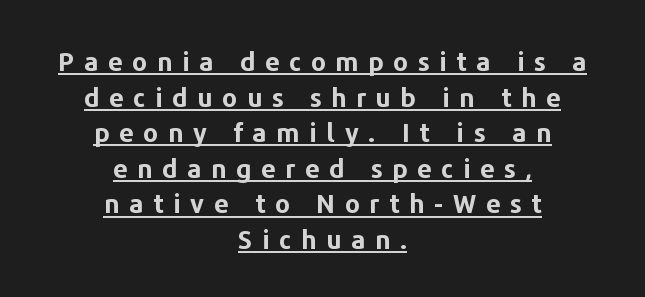
The image shows 26 px bold type, upright; set centered, normal line spacing (1.37x), unusually wide letter spacing (+0.37 em), underlined.
